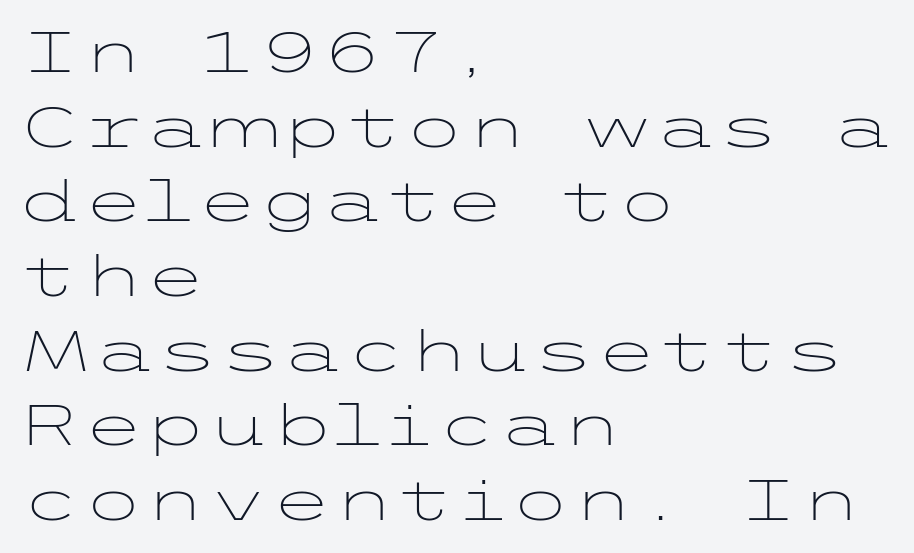
The image shows 57 px light, wide sans-serif type, upright; set left-aligned, normal line spacing (1.31x), normal letter spacing, not underlined; low stroke contrast and a medium x-height.
